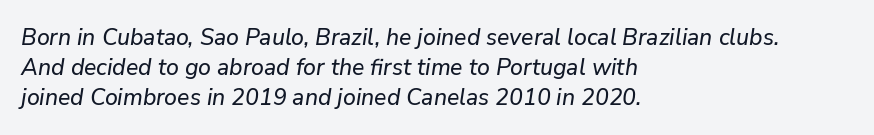
{"italic": "yes", "lean": "right", "slant_degrees": 9, "underline": "no", "align": "left", "line_spacing": "normal", "line_spacing_ratio": 1.3, "letter_spacing": "normal", "letter_spacing_em": 0.0, "glyph_px": 23}
